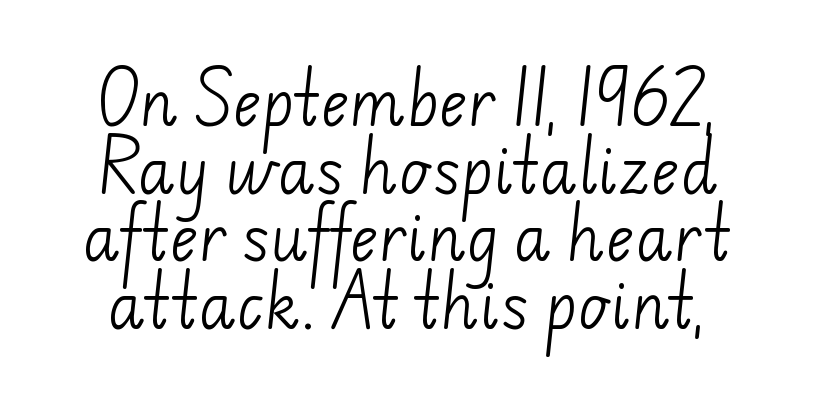
Q: Is the text bold? A: No.
Q: Is the typeface a serif or a sans-serif typeface? A: Sans-serif.
Q: Is the text underlined? A: No.
Q: Is the spacing between letters normal or unusually wide? A: Normal.
Q: Is the spacing between lines tight, normal or loose? A: Tight.
Q: Width (condensed, normal, or wide)? A: Normal.
Q: Stroke contrast? A: Low.
Q: x-height? A: Small.
Q: Monospaced? A: No.
